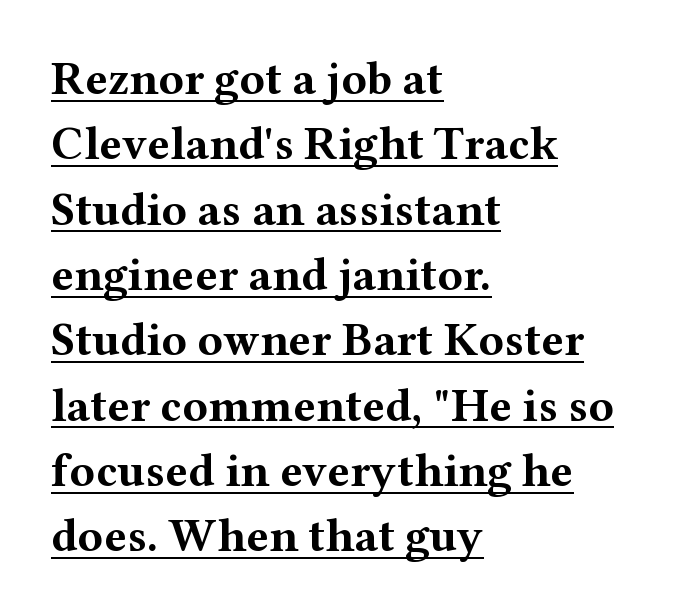
{"serif": "yes", "italic": "no", "bold": "yes", "weight": "bold", "width": "wide", "stroke_contrast": "medium", "x_height": "medium", "monospaced": "no", "underline": "yes", "align": "left", "line_spacing": "normal", "line_spacing_ratio": 1.39, "letter_spacing": "normal", "letter_spacing_em": 0.0, "glyph_px": 47}
